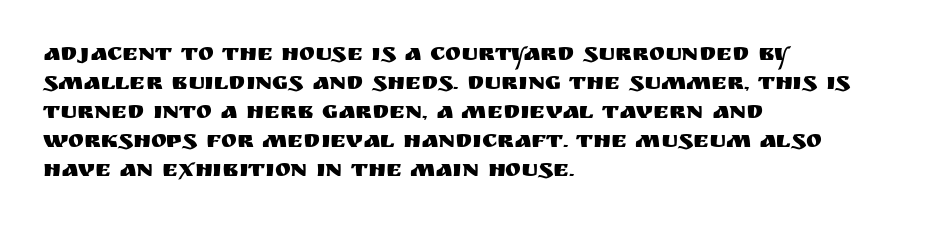
{"italic": "no", "underline": "no", "align": "left", "line_spacing_ratio": 1.21, "letter_spacing": "normal", "letter_spacing_em": 0.0, "glyph_px": 24}
